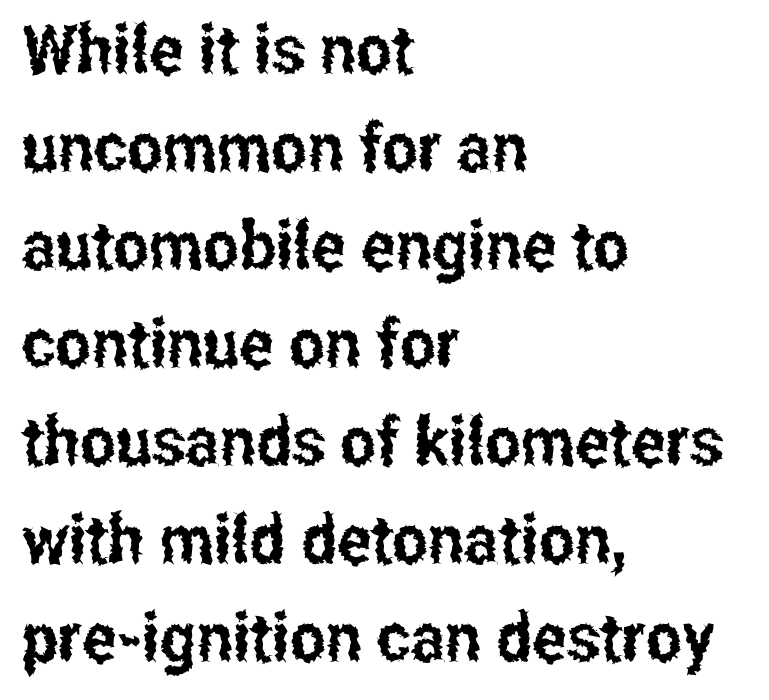
The image shows 68 px condensed sans-serif type, upright; set left-aligned, normal line spacing (1.44x), normal letter spacing, not underlined; low stroke contrast and a medium x-height.
